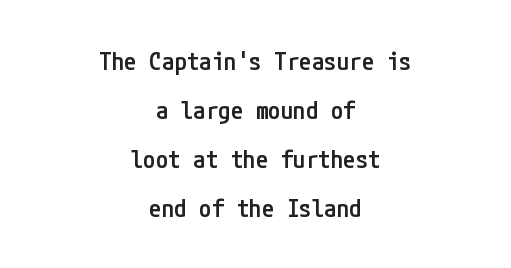
You could call the tracking neutral — neither tight nor loose. Notice how the stems are strictly vertical — no italics here. Stems and bowls a touch heavier than normal — semibold. The compositor balanced each line on the midline. The passage shown stacks its lines with a broad gap. The string is rendered with underlining switched off.
